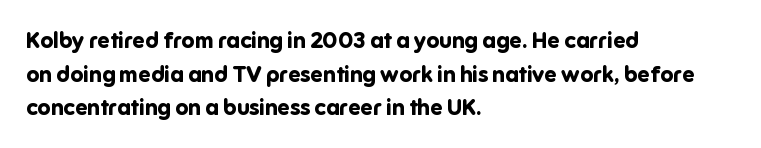
This sample is left-justified, so line endings fall wherever the words run out. Ascenders rise straight up at ninety degrees. Notice how descenders clear the ascenders below comfortably — that's standard leading. Is the type bold? Yes — the strokes are clearly thick and heavy.
